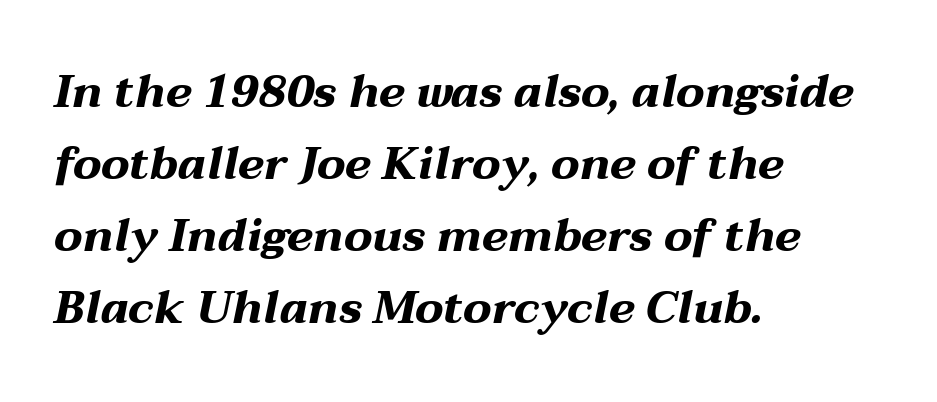
{"italic": "yes", "lean": "right", "slant_degrees": 12, "bold": "yes", "weight": "bold", "width": "wide", "stroke_contrast": "medium", "x_height": "medium", "monospaced": "no", "underline": "no", "align": "left", "line_spacing": "normal", "line_spacing_ratio": 1.6, "letter_spacing": "normal", "letter_spacing_em": 0.0, "glyph_px": 45}
